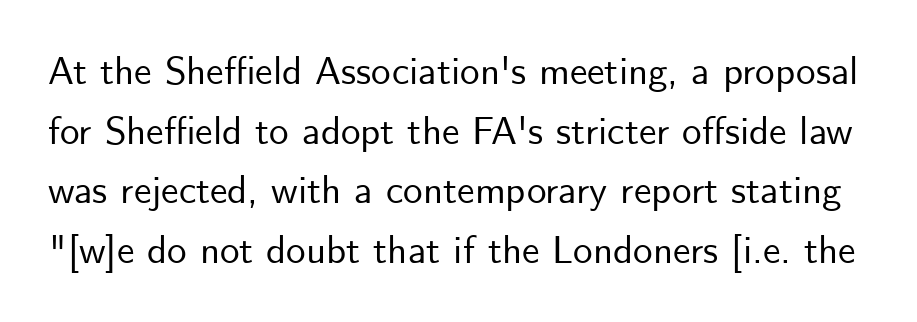
The image shows 39 px sans-serif type, upright; set normal line spacing (1.53x), normal letter spacing, not underlined; low stroke contrast and a small x-height.
